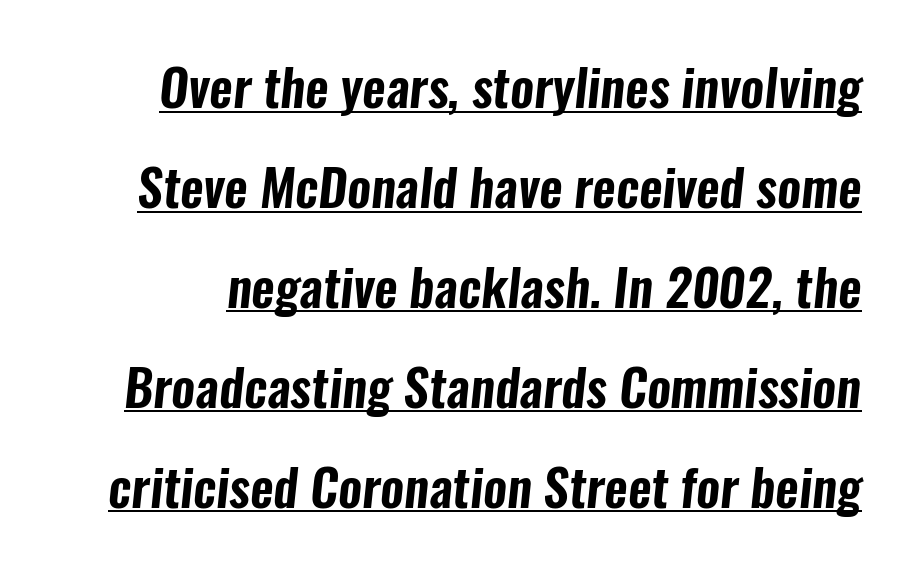
Is there much room between lines? Yes — plenty of vertical air separates them. Each letter keeps its own natural width here, so spacing adapts to shape. Like a heading marked for emphasis, these lines bear an underscore. Letterform terminals end flat and unadorned throughout the passage.
